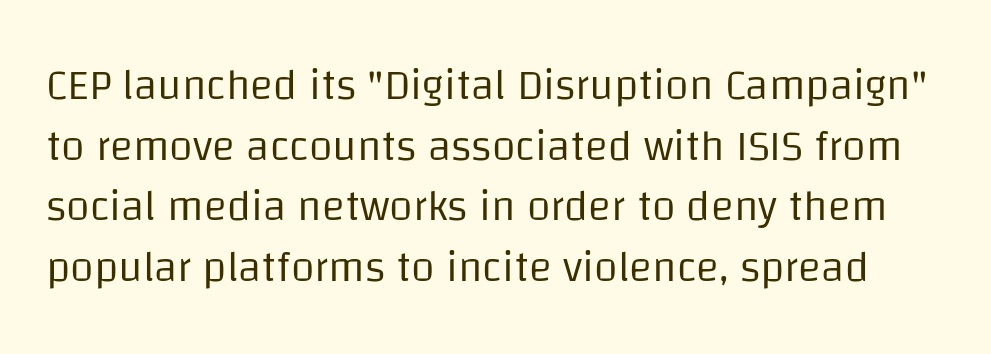
The image shows 43 px regular-weight sans-serif type, upright; set normal line spacing (1.41x), normal letter spacing, not underlined; low stroke contrast and a large x-height.
